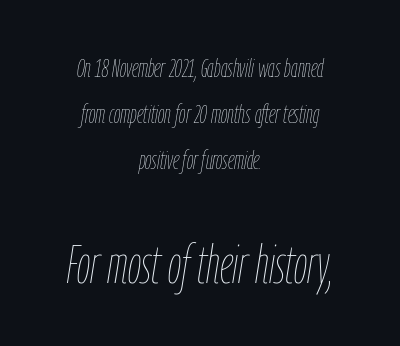
{"italic": "yes", "lean": "right", "slant_degrees": 9, "bold": "no", "weight": "thin", "width": "condensed", "stroke_contrast": "low", "x_height": "medium", "monospaced": "no", "underline": "no", "align": "center", "line_spacing_ratio": 1.76, "letter_spacing": "normal", "letter_spacing_em": 0.0, "larger_block": "second", "size_ratio": 2.04, "glyph_px": 53}
